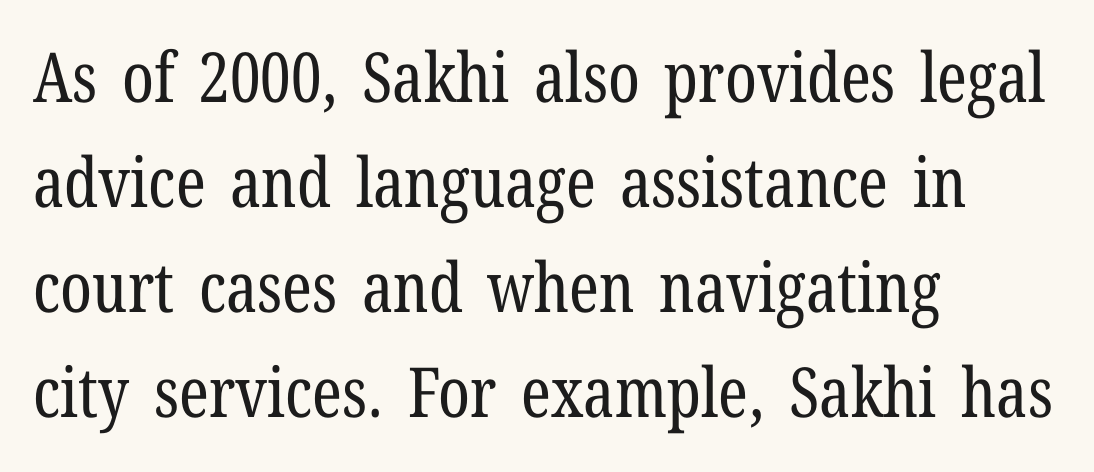
The image shows 69 px regular-weight, condensed serif type, upright; set left-aligned, normal line spacing (1.52x), normal letter spacing, not underlined; low stroke contrast and a medium x-height.
